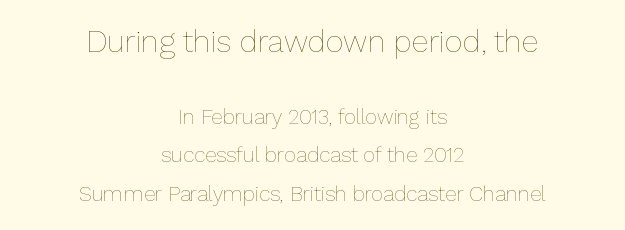
The lines are quadded center. The specimen omits any rule beneath the text block's lines. The font is comparable to plain body text, perhaps lighter. Spacing between characters is what you'd get straight out of the box. Posture: upright roman. Compare the two chunks: the upper has the greater cap height.
